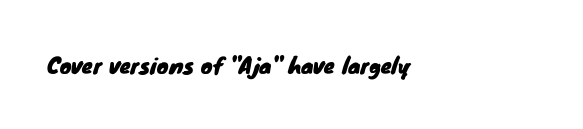
{"underline": "no", "align": "left", "letter_spacing": "normal", "letter_spacing_em": 0.0, "glyph_px": 22}
